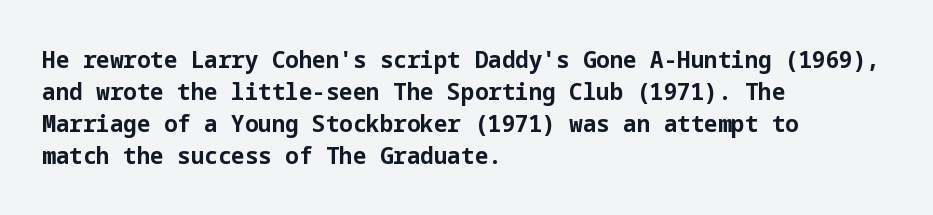
The image shows 24 px bold type, upright; set left-aligned, normal line spacing (1.34x), normal letter spacing, not underlined.
